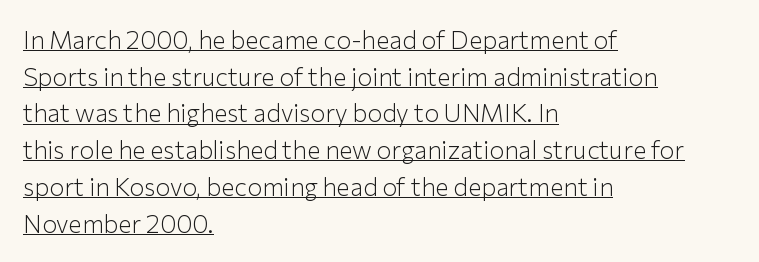
The image shows 25 px text type, upright; set left-aligned, normal line spacing (1.47x), normal letter spacing, underlined.
